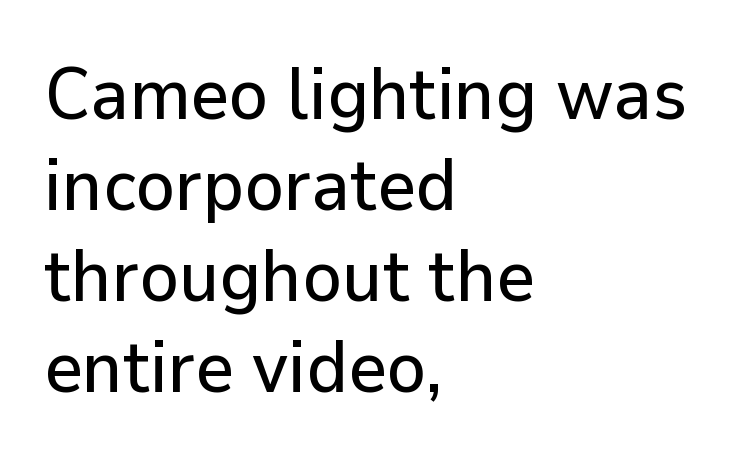
The image shows 74 px sans-serif type, upright; set left-aligned, line spacing 1.23x, normal letter spacing, not underlined; low stroke contrast and a medium x-height.
